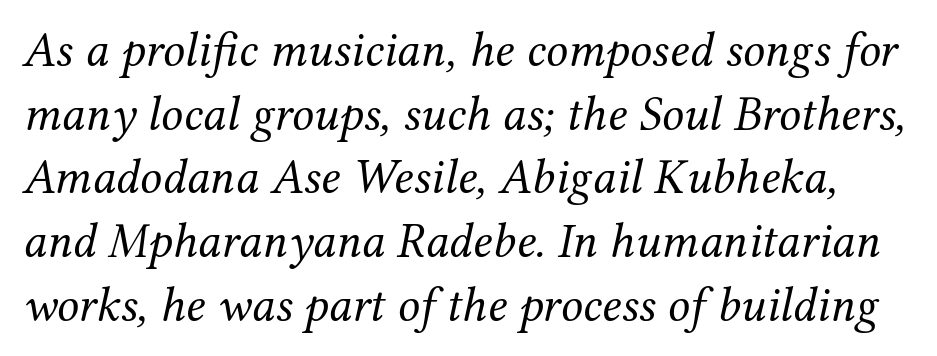
Successive baselines arrive at the customary interval. Each word holds together tightly as a unit, with standard inter-letter gaps. No word sits above an underline. The face used here is proportionally spaced, like ordinary book or web type. The characters display serif detailing at their extremities. The face looks like a standard text weight, possibly lighter.
